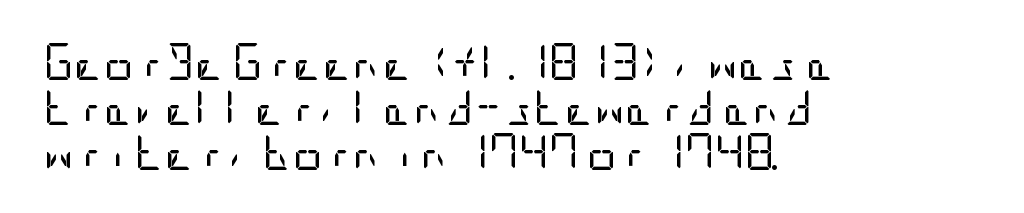
{"serif": "no", "italic": "no", "bold": "no", "weight": "regular", "width": "condensed", "stroke_contrast": "low", "x_height": "large", "underline": "no", "align": "left", "line_spacing_ratio": 1.21, "letter_spacing": "normal", "letter_spacing_em": 0.0, "glyph_px": 37}
